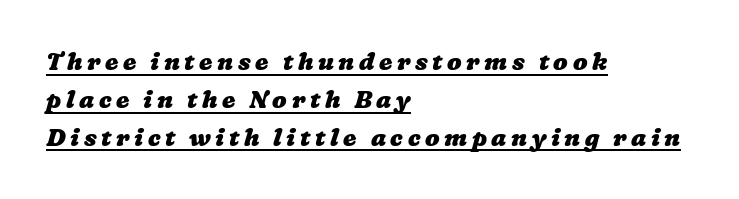
Q: Is the text bold? A: Yes.
Q: Is the text underlined? A: Yes.
Q: How is the paragraph aligned? A: Left-aligned.
Q: Is the spacing between lines tight, normal or loose? A: Normal.
